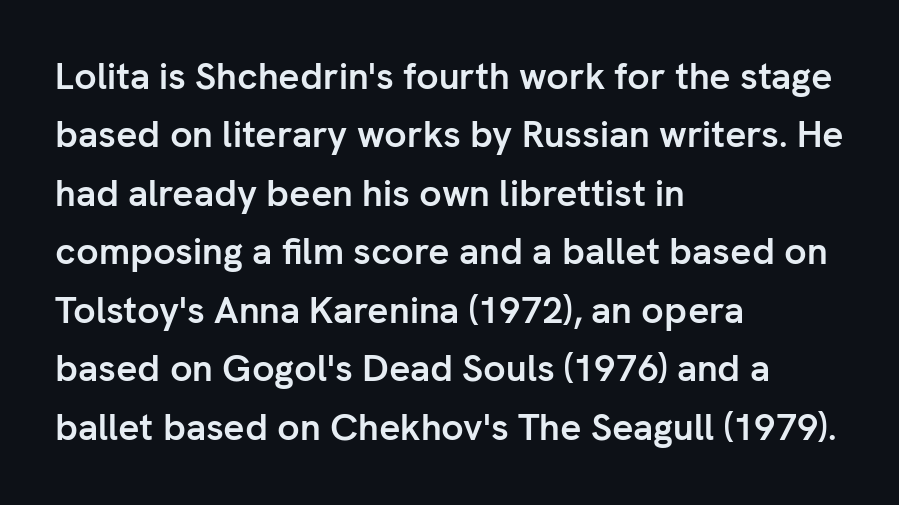
{"serif": "no", "italic": "no", "bold": "yes", "weight": "semibold", "width": "normal", "stroke_contrast": "low", "x_height": "medium", "monospaced": "no", "underline": "no", "align": "left", "line_spacing": "normal", "line_spacing_ratio": 1.58, "letter_spacing": "normal", "letter_spacing_em": 0.0, "glyph_px": 37}
